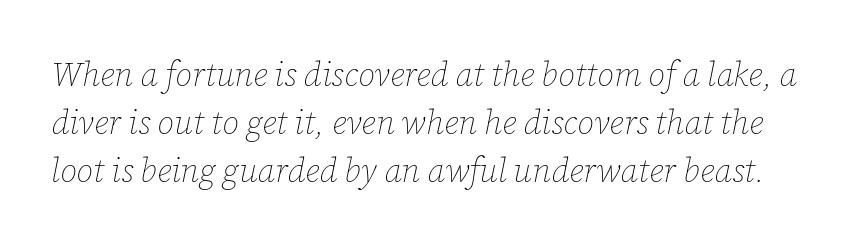
Q: Is the text bold? A: No.
Q: Is the text italic (slanted)? A: Yes, it leans right by about 12 degrees.
Q: Is the text underlined? A: No.
Q: Is the spacing between letters normal or unusually wide? A: Normal.
Q: Is the spacing between lines tight, normal or loose? A: Normal.
Q: Width (condensed, normal, or wide)? A: Normal.
Q: Stroke contrast? A: Low.
Q: x-height? A: Medium.
Q: Monospaced? A: No.
